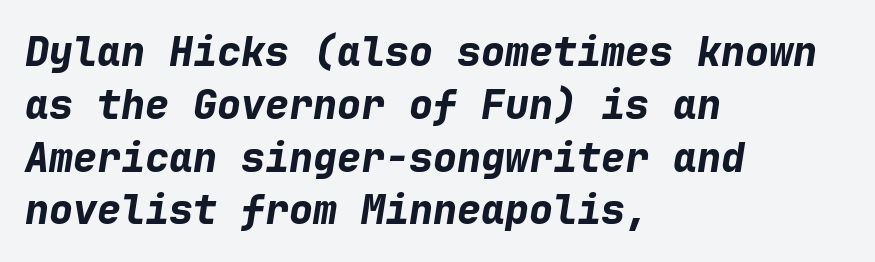
The lettering tilts uniformly, giving the passage an italic look. Weight check: bold — yes, fully. How would I describe the line gaps? Plain and ordinary. These lines keep a tight, regular rhythm from letter to letter.
